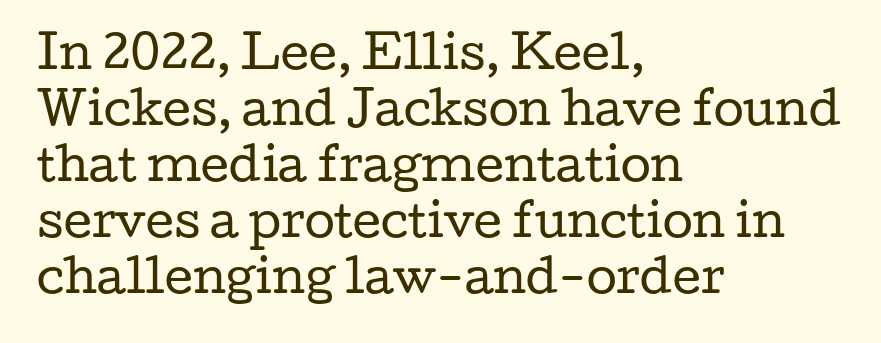
{"serif": "yes", "italic": "no", "bold": "no", "weight": "regular", "width": "wide", "stroke_contrast": "low", "x_height": "medium", "monospaced": "no", "underline": "no", "align": "left", "line_spacing": "normal", "line_spacing_ratio": 1.27, "letter_spacing": "normal", "letter_spacing_em": 0.0, "glyph_px": 44}
